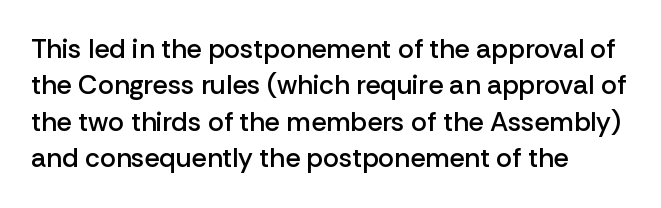
{"italic": "no", "bold": "semi", "underline": "no", "align": "left", "line_spacing": "normal", "line_spacing_ratio": 1.35, "letter_spacing": "normal", "letter_spacing_em": 0.0, "glyph_px": 27}
